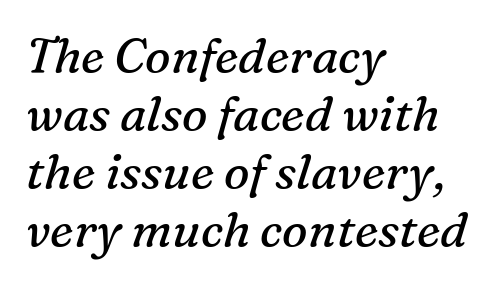
Q: Is the text bold? A: No.
Q: Is the text italic (slanted)? A: Yes, it leans right by about 16 degrees.
Q: Is the typeface a serif or a sans-serif typeface? A: Serif.
Q: Is the text underlined? A: No.
Q: How is the paragraph aligned? A: Left-aligned.
Q: Is the spacing between letters normal or unusually wide? A: Normal.
Q: Width (condensed, normal, or wide)? A: Normal.
Q: Stroke contrast? A: Medium.
Q: x-height? A: Medium.
Q: Monospaced? A: No.
